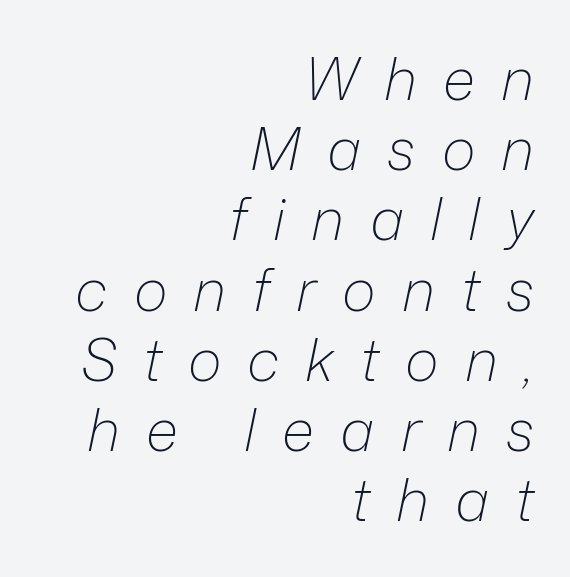
Q: Is the text bold? A: No.
Q: Is the text italic (slanted)? A: Yes, it leans right by about 12 degrees.
Q: Is the text underlined? A: No.
Q: How is the paragraph aligned? A: Right-aligned.
Q: Is the spacing between letters normal or unusually wide? A: Unusually wide.
Q: Width (condensed, normal, or wide)? A: Normal.
Q: Stroke contrast? A: Low.
Q: x-height? A: Medium.
Q: Monospaced? A: No.
